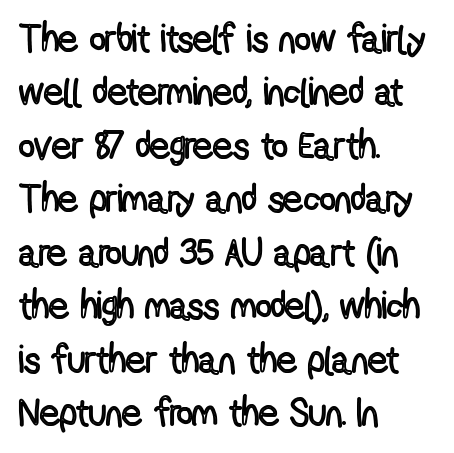
The image shows 39 px condensed type, upright; set left-aligned, normal line spacing (1.37x), normal letter spacing, not underlined; a medium x-height.
